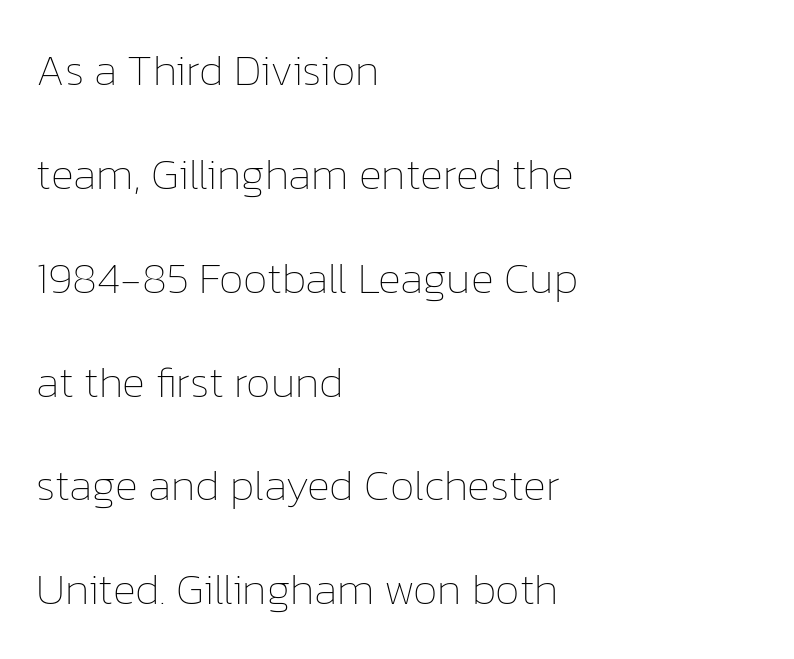
{"italic": "no", "bold": "no", "weight": "thin", "width": "normal", "stroke_contrast": "low", "x_height": "medium", "monospaced": "no", "underline": "no", "align": "left", "line_spacing": "loose", "line_spacing_ratio": 2.36, "letter_spacing": "normal", "letter_spacing_em": 0.0, "glyph_px": 44}
